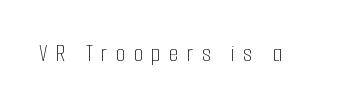
Q: Is the text bold? A: No.
Q: Is the text italic (slanted)? A: No, it is upright.
Q: Is the text underlined? A: No.
Q: Is the spacing between letters normal or unusually wide? A: Unusually wide.
